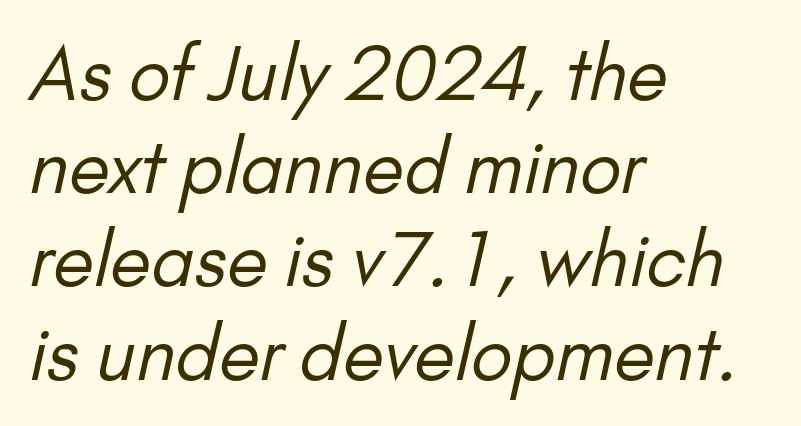
The image shows 74 px regular-weight sans-serif type; set left-aligned, normal line spacing (1.26x), normal letter spacing, not underlined; low stroke contrast and a small x-height.
